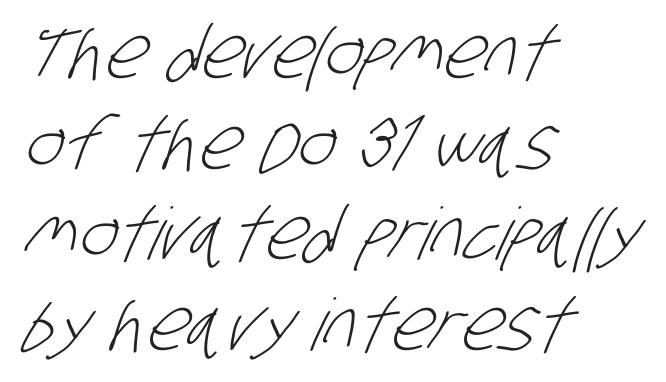
Q: Is the text bold? A: No.
Q: Is the typeface a serif or a sans-serif typeface? A: Sans-serif.
Q: Is the text underlined? A: No.
Q: How is the paragraph aligned? A: Left-aligned.
Q: Is the spacing between letters normal or unusually wide? A: Normal.
Q: Is the spacing between lines tight, normal or loose? A: Normal.
Q: Width (condensed, normal, or wide)? A: Condensed.
Q: Stroke contrast? A: Low.
Q: x-height? A: Large.
Q: Monospaced? A: No.
